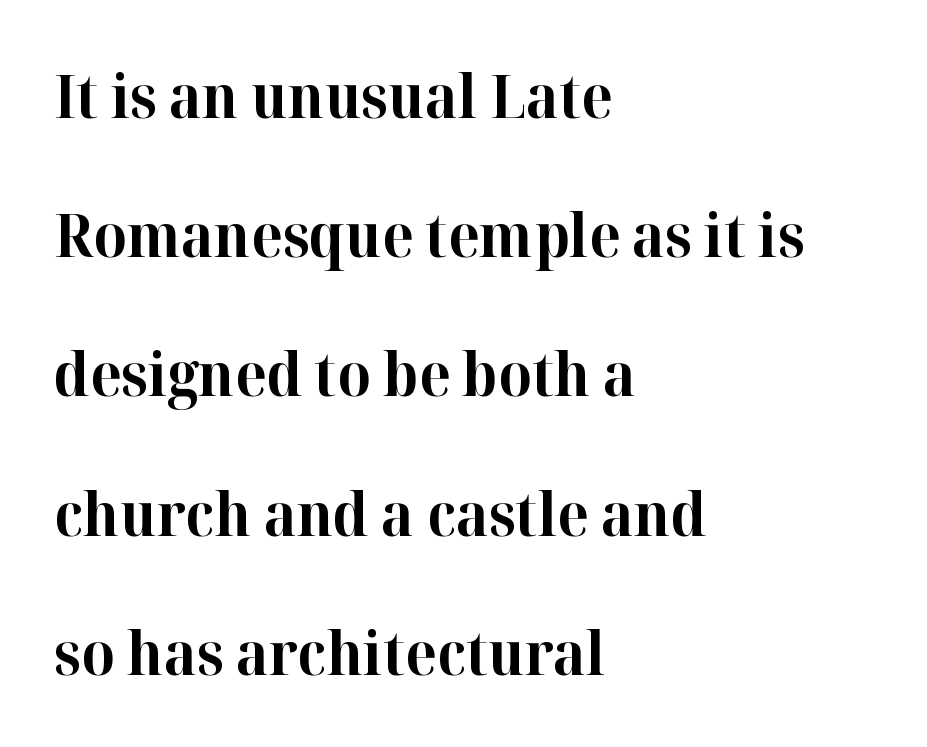
Q: Is the text bold? A: Yes.
Q: Is the text italic (slanted)? A: No, it is upright.
Q: Is the typeface a serif or a sans-serif typeface? A: Serif.
Q: Is the text underlined? A: No.
Q: How is the paragraph aligned? A: Left-aligned.
Q: Is the spacing between letters normal or unusually wide? A: Normal.
Q: Is the spacing between lines tight, normal or loose? A: Loose.
Q: Width (condensed, normal, or wide)? A: Normal.
Q: Stroke contrast? A: High.
Q: x-height? A: Medium.
Q: Monospaced? A: No.
